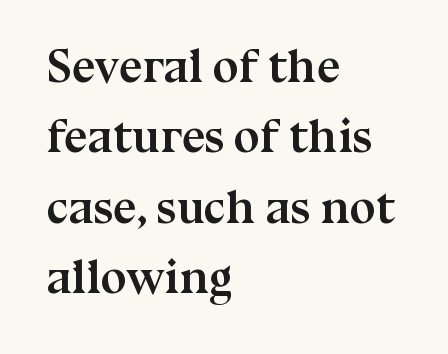
The image shows 47 px semibold serif type, upright; set left-aligned, normal line spacing (1.5x), normal letter spacing, not underlined; medium stroke contrast and a medium x-height.
